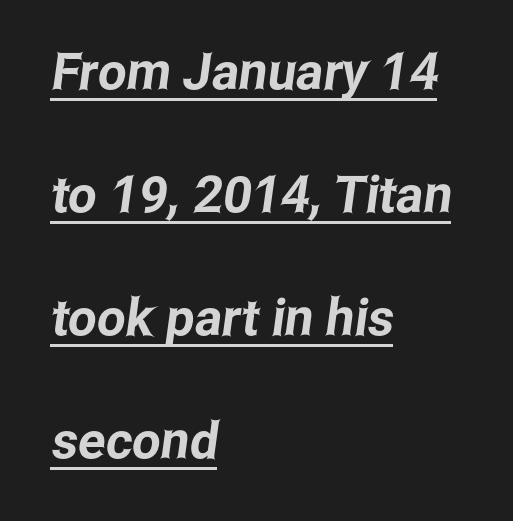
Q: Is the typeface a serif or a sans-serif typeface? A: Sans-serif.
Q: Is the text underlined? A: Yes.
Q: How is the paragraph aligned? A: Left-aligned.
Q: Is the spacing between letters normal or unusually wide? A: Normal.
Q: Is the spacing between lines tight, normal or loose? A: Loose.
Q: Width (condensed, normal, or wide)? A: Condensed.
Q: Stroke contrast? A: Low.
Q: x-height? A: Medium.
Q: Monospaced? A: No.
